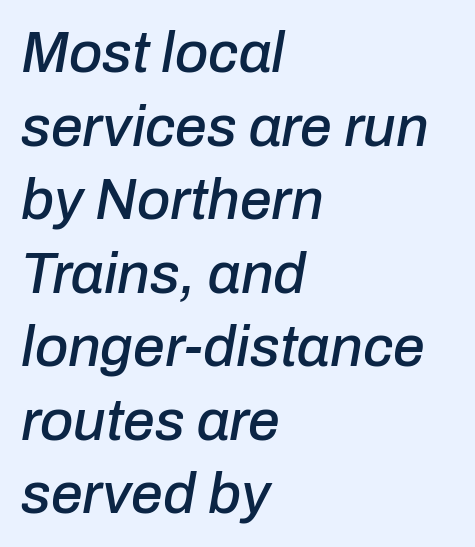
The paragraph shown leans on its left margin. Think of a printed novel: that variable character pitch is what you see here. The rendering uses a moderate line-height, typical for paragraphs. No word sits above an underline.
